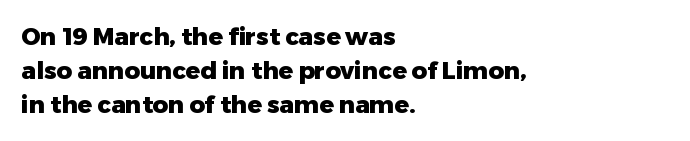
Check under the words: just untouched page. The lettering stays uniformly vertical, giving the passage a roman look. Does the weight exceed regular? Yes, all the way to bold. Leading: standard.
